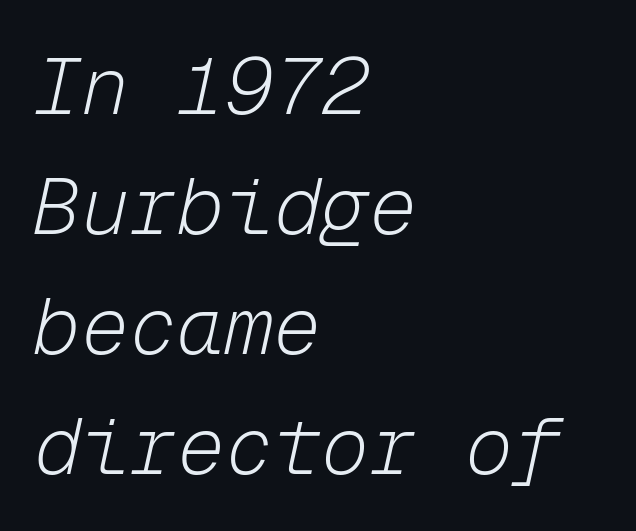
This rendering features lettering with no underline. Which margin do the lines hug? The left one — the right edge is uneven. Rows of type keep a routine distance in the vertical direction. Summary of weight: not heavy and not bold. Looking at the ascenders, they clearly lean.
